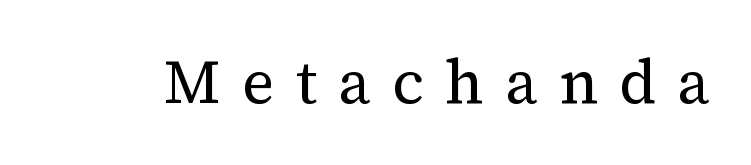
Q: Is the text bold? A: No.
Q: Is the text italic (slanted)? A: No, it is upright.
Q: Is the typeface a serif or a sans-serif typeface? A: Serif.
Q: Is the text underlined? A: No.
Q: Is the spacing between letters normal or unusually wide? A: Unusually wide.
Q: Width (condensed, normal, or wide)? A: Normal.
Q: Stroke contrast? A: Medium.
Q: x-height? A: Medium.
Q: Monospaced? A: No.
